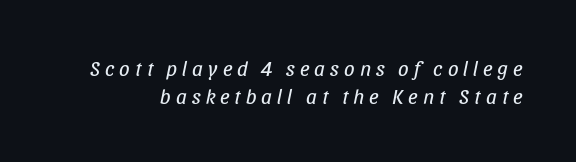
An italicized treatment has been applied to the whole sample. In terms of leading, this rendering sits right in the middle. Bold? No — there's no thickening of the strokes. Nobody drew a line under any word here. Observe the wide spacing: letters keep a clear distance from each other.
